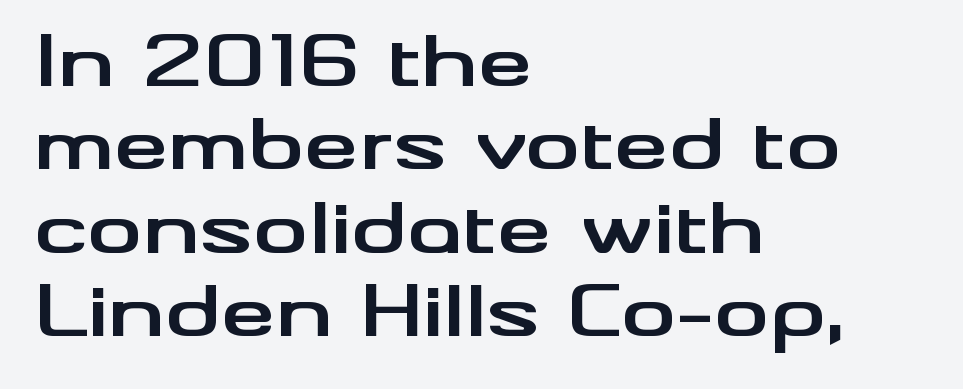
{"serif": "no", "italic": "no", "bold": "yes", "weight": "bold", "width": "wide", "stroke_contrast": "medium", "x_height": "small", "monospaced": "no", "underline": "no", "align": "left", "line_spacing_ratio": 1.21, "letter_spacing": "normal", "letter_spacing_em": 0.0, "glyph_px": 69}
